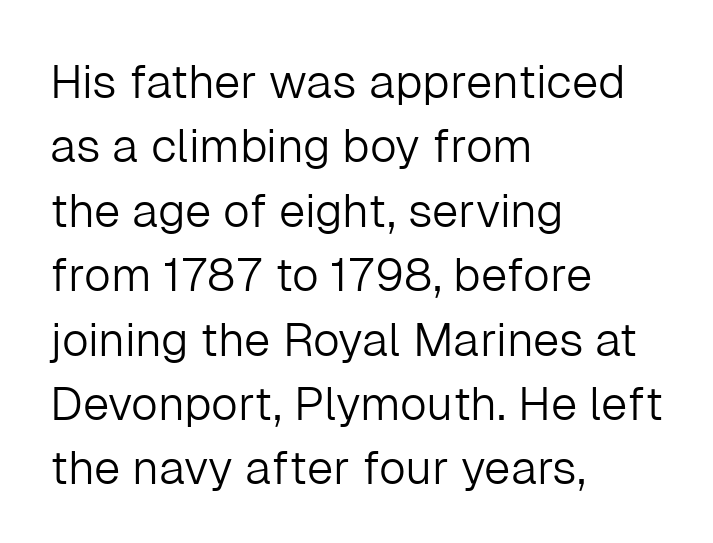
Leftover space on each line is placed entirely after the last word. The face used here is rendered with its standard letterfit. This sample keeps an unexceptional amount of space between lines. You could not count columns in this text — the font is proportionally spaced. Do the letters lean? They stand straight.
